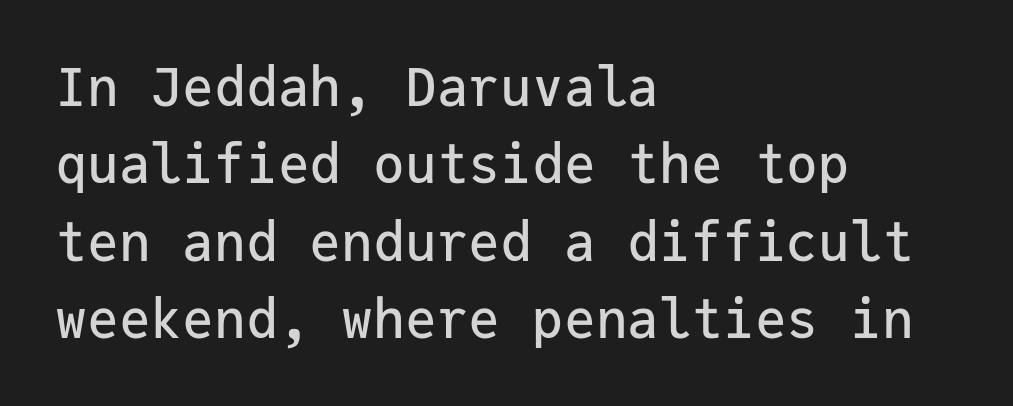
The image shows 53 px sans-serif type, upright, monospaced; set left-aligned, normal line spacing (1.46x), normal letter spacing, not underlined; low stroke contrast and a medium x-height.
